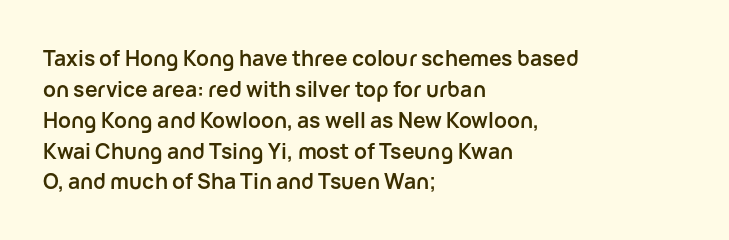
Posture: vertical. A classic flush-left, rag-right setting is used for this passage. Horizontal bands of white between lines are of average thickness. Each word holds together tightly as a unit, with standard inter-letter gaps. The font is running at its bold setting.
